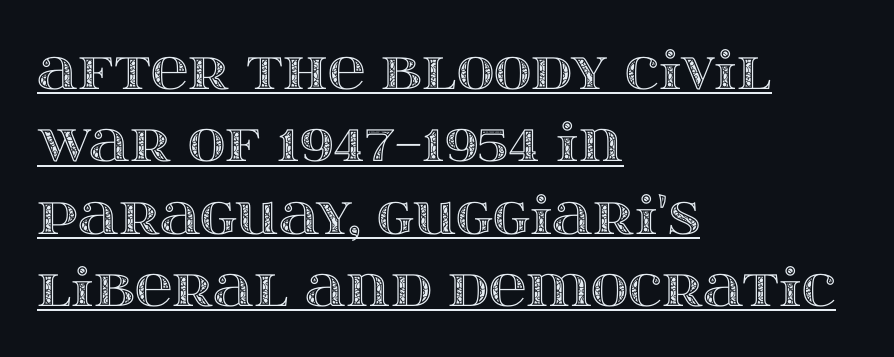
The passage shown stacks its lines at a standard gap. This sample has the flowing, uneven cadence of proportional lettering. One-word summary of the alignment: left. The axis of the letterforms is exactly vertical.
